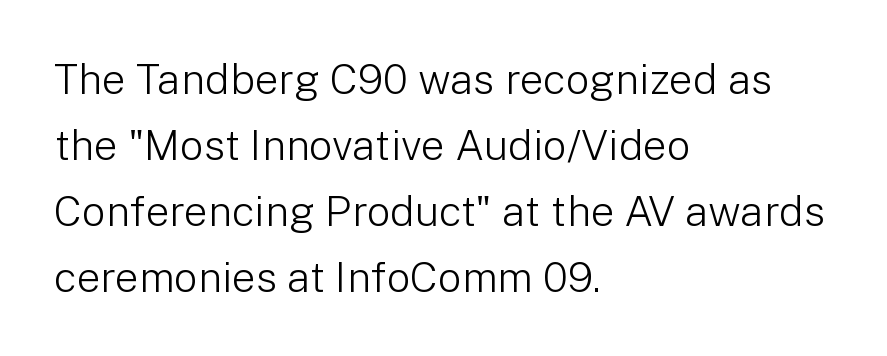
The image shows 42 px light sans-serif type, upright; set left-aligned, normal line spacing (1.57x), normal letter spacing, not underlined; low stroke contrast and a medium x-height.
